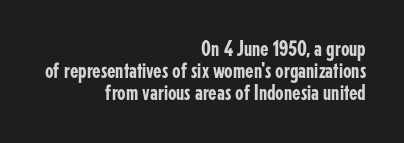
{"italic": "no", "underline": "no", "align": "right", "line_spacing": "tight", "line_spacing_ratio": 0.99, "letter_spacing": "normal", "letter_spacing_em": 0.0, "glyph_px": 22}
